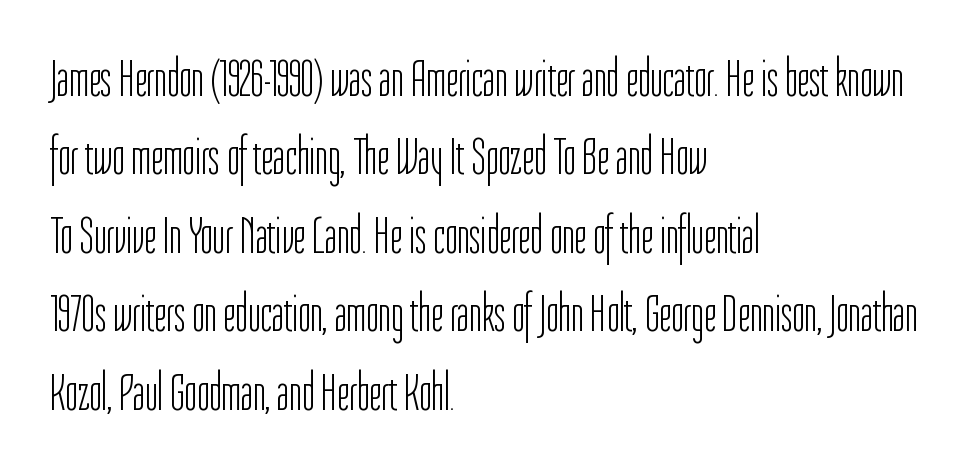
{"serif": "no", "italic": "no", "bold": "no", "weight": "light", "width": "condensed", "stroke_contrast": "low", "x_height": "medium", "monospaced": "no", "underline": "no", "align": "left", "line_spacing": "normal", "line_spacing_ratio": 1.48, "letter_spacing": "normal", "letter_spacing_em": 0.0, "glyph_px": 53}
